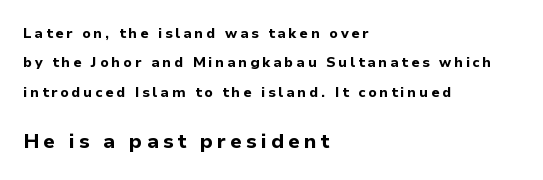
Q: Is the text bold? A: Yes.
Q: Is the text italic (slanted)? A: No, it is upright.
Q: Is the text underlined? A: No.
Q: How is the paragraph aligned? A: Left-aligned.
Q: Is the spacing between letters normal or unusually wide? A: Unusually wide.
Q: Is the spacing between lines tight, normal or loose? A: Loose.
Q: Which block of text is set in a larger size, the first (top) or the second (bottom)? A: The second (bottom) one.
